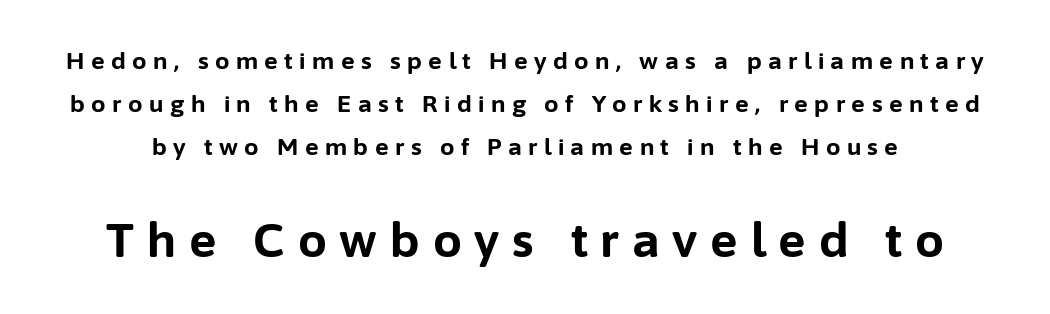
Grotesque or geometric, the face here clearly has no serifs. Vertical strokes here are truly vertical. Check under the words: just untouched page. A student would notice the bottom passage is typeset larger than what precedes it.
